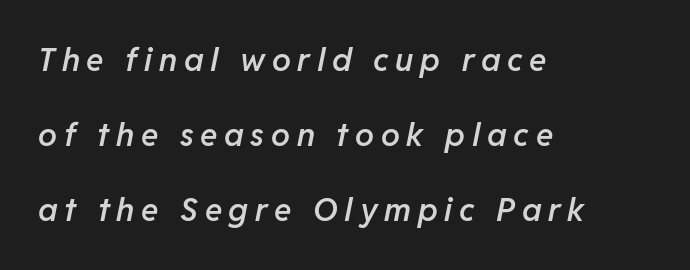
Slightly chunky letters — semibold, I'd say, not full bold. Type without underlining. Observe the wide spacing: letters keep a clear distance from each other. In terms of posture, this sample is oblique. These lines stand farther apart than default settings would place them. These lines stack with their left ends in a neat column.
